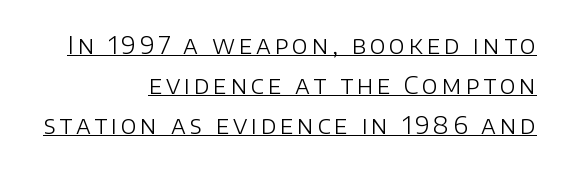
The image shows 24 px text type, upright; set right-aligned, normal line spacing (1.66x), underlined.
